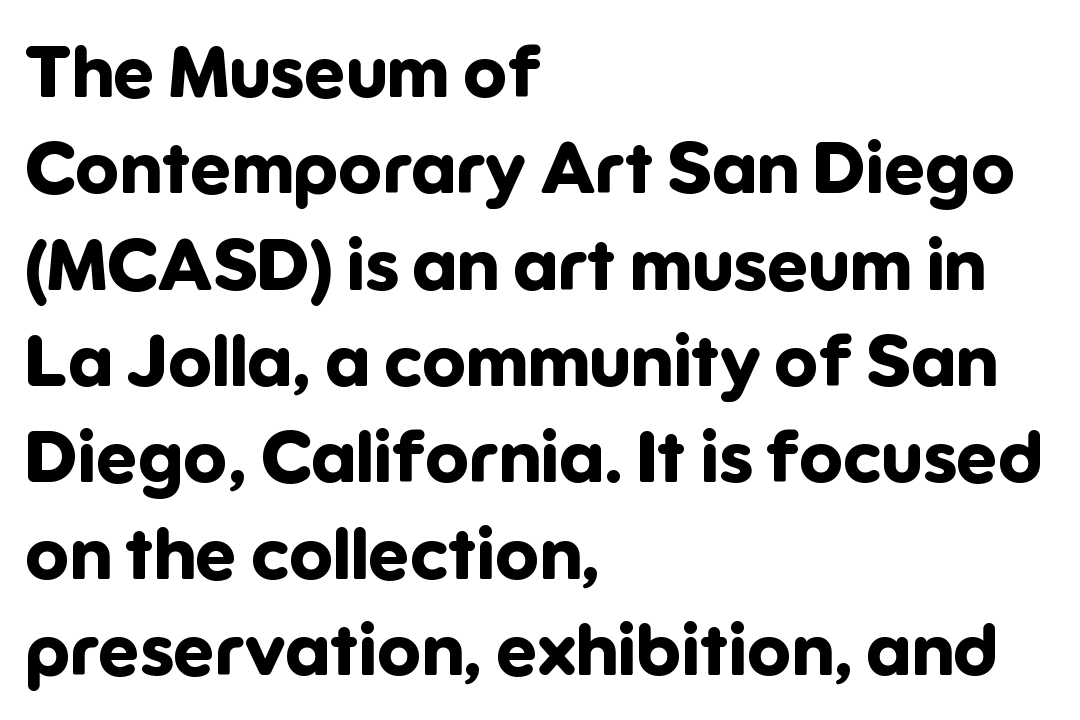
I'd call this a sans setting — the letters go barefoot. Think of a printed novel: that variable character pitch is what you see here. Glance below the letters and you will spot only blank space. Characters remain perfectly vertical along every line.
